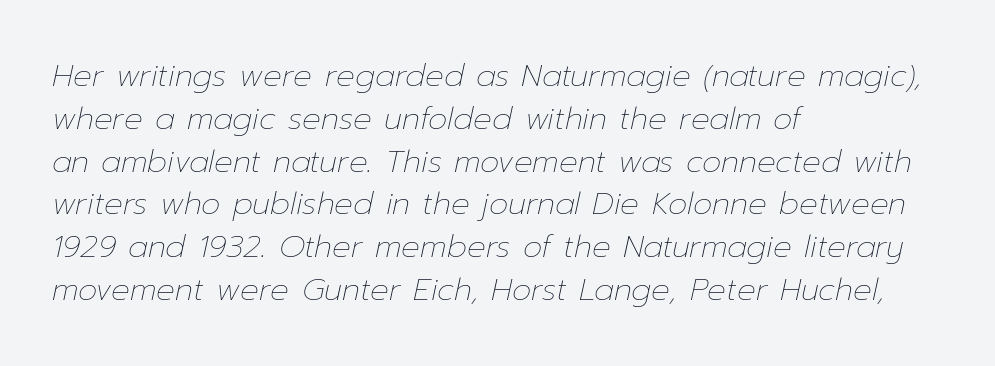
Q: Is the text bold? A: No.
Q: Is the text italic (slanted)? A: Yes, it leans right by about 12 degrees.
Q: Is the text underlined? A: No.
Q: How is the paragraph aligned? A: Left-aligned.
Q: Is the spacing between letters normal or unusually wide? A: Normal.
Q: Is the spacing between lines tight, normal or loose? A: Normal.
Q: Width (condensed, normal, or wide)? A: Normal.
Q: Stroke contrast? A: Low.
Q: x-height? A: Medium.
Q: Monospaced? A: No.
